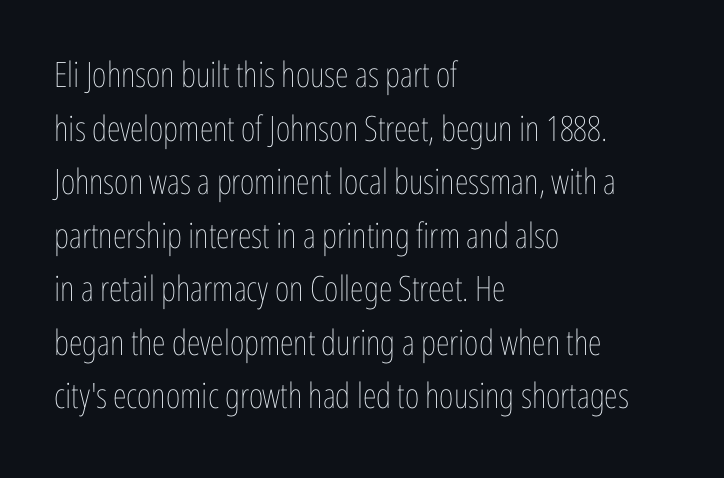
{"italic": "no", "bold": "no", "weight": "thin", "width": "condensed", "stroke_contrast": "low", "x_height": "medium", "monospaced": "no", "underline": "no", "align": "left", "line_spacing": "normal", "line_spacing_ratio": 1.53, "letter_spacing": "normal", "letter_spacing_em": 0.0, "glyph_px": 35}
